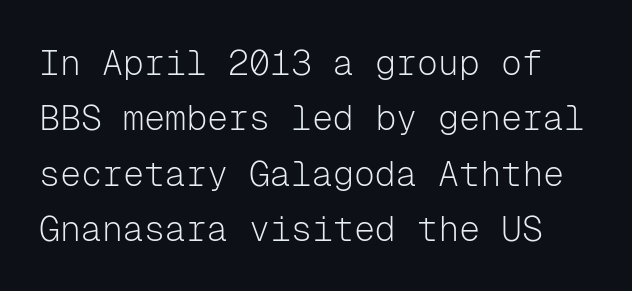
Q: Is the text bold? A: No.
Q: Is the text italic (slanted)? A: No, it is upright.
Q: Is the typeface a serif or a sans-serif typeface? A: Sans-serif.
Q: Is the text underlined? A: No.
Q: Is the spacing between letters normal or unusually wide? A: Normal.
Q: Is the spacing between lines tight, normal or loose? A: Normal.
Q: Width (condensed, normal, or wide)? A: Normal.
Q: Stroke contrast? A: Low.
Q: x-height? A: Medium.
Q: Monospaced? A: Yes.
